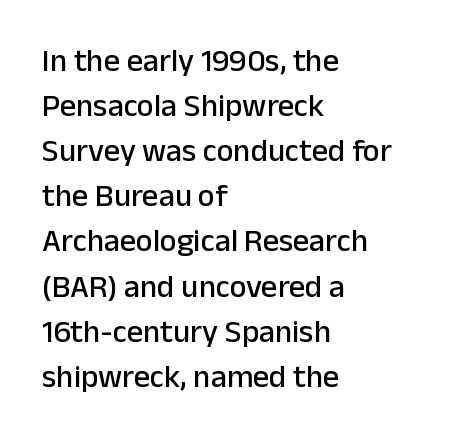
The image shows 32 px sans-serif type, upright; set left-aligned, normal line spacing (1.41x), normal letter spacing, not underlined; low stroke contrast and a medium x-height.
